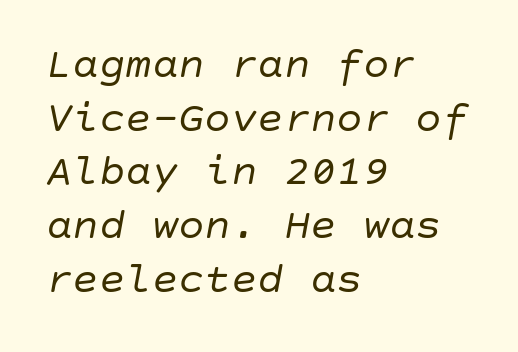
Q: Is the text bold? A: No.
Q: Is the text italic (slanted)? A: Yes, it leans right by about 10 degrees.
Q: Is the text underlined? A: No.
Q: How is the paragraph aligned? A: Left-aligned.
Q: Is the spacing between letters normal or unusually wide? A: Normal.
Q: Width (condensed, normal, or wide)? A: Normal.
Q: Stroke contrast? A: Low.
Q: x-height? A: Large.
